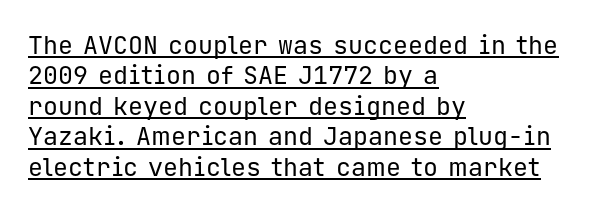
The image shows 25 px text type, upright; set left-aligned, line spacing 1.22x, normal letter spacing, underlined.
